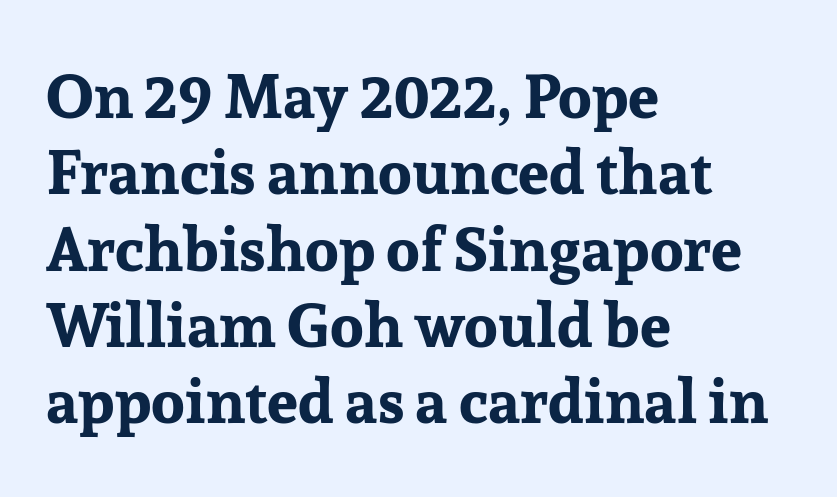
Is this a fixed-width face? No — the glyphs have proportional, varying widths. Typographically, this falls in the serif category. Casual observation: everything's shoved over to the left. Weight: bold.
